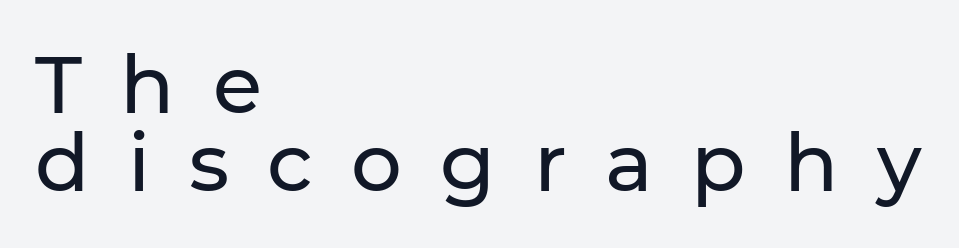
Q: Is the text italic (slanted)? A: No, it is upright.
Q: Is the typeface a serif or a sans-serif typeface? A: Sans-serif.
Q: Is the text underlined? A: No.
Q: How is the paragraph aligned? A: Left-aligned.
Q: Is the spacing between letters normal or unusually wide? A: Unusually wide.
Q: Is the spacing between lines tight, normal or loose? A: Tight.
Q: Width (condensed, normal, or wide)? A: Normal.
Q: Stroke contrast? A: Low.
Q: x-height? A: Medium.
Q: Monospaced? A: No.
